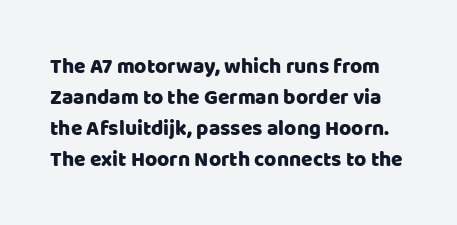
The image shows 21 px text type, upright; set normal line spacing (1.47x), normal letter spacing, not underlined.
